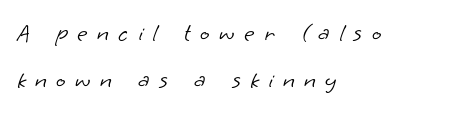
Q: Is the text bold? A: No.
Q: Is the text underlined? A: No.
Q: How is the paragraph aligned? A: Left-aligned.
Q: Is the spacing between letters normal or unusually wide? A: Unusually wide.
